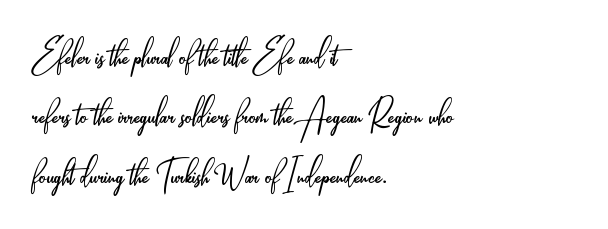
Vertical stems look standard width or narrower in stroke. A typesetter would call this zero additional tracking. Examine the stroke ends and you'll find no serifs. Whoever set this chose a conventional vertical rhythm.
